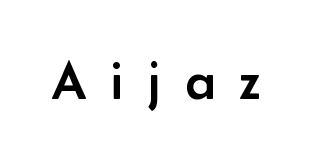
The image shows 54 px sans-serif type, upright; set unusually wide letter spacing (+0.46 em), not underlined; low stroke contrast and a small x-height.
